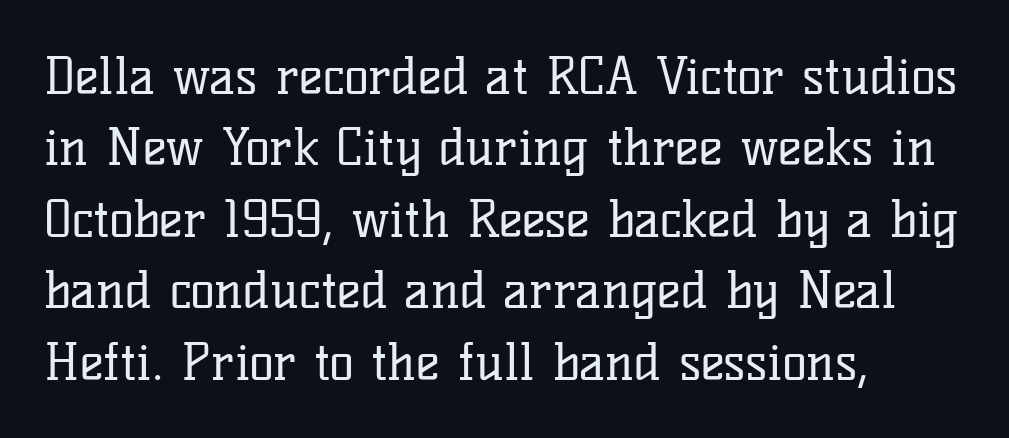
{"serif": "yes", "italic": "no", "bold": "no", "weight": "regular", "width": "normal", "stroke_contrast": "low", "x_height": "medium", "monospaced": "no", "underline": "no", "align": "left", "line_spacing": "normal", "line_spacing_ratio": 1.4, "letter_spacing": "normal", "letter_spacing_em": 0.0, "glyph_px": 51}
